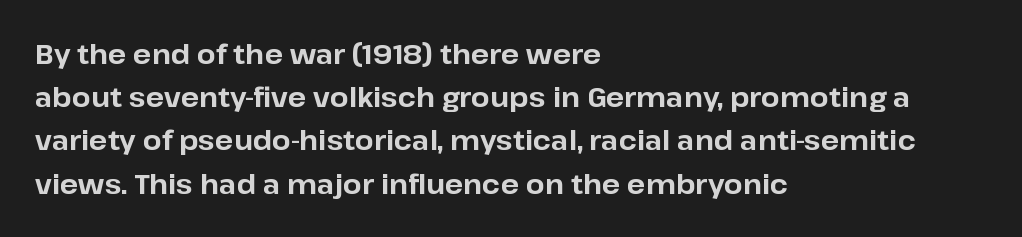
{"italic": "no", "bold": "yes", "underline": "no", "align": "left", "line_spacing": "normal", "line_spacing_ratio": 1.6, "letter_spacing": "normal", "letter_spacing_em": 0.0, "glyph_px": 27}
